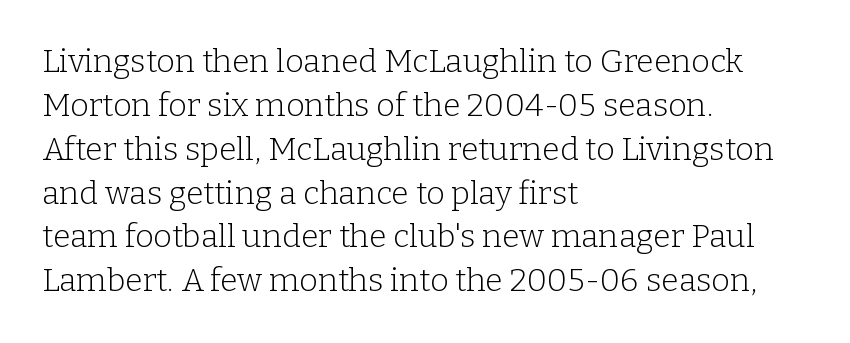
{"serif": "yes", "italic": "no", "bold": "no", "weight": "light", "width": "normal", "stroke_contrast": "low", "x_height": "medium", "monospaced": "no", "underline": "no", "align": "left", "line_spacing": "normal", "line_spacing_ratio": 1.37, "letter_spacing": "normal", "letter_spacing_em": 0.0, "glyph_px": 32}
